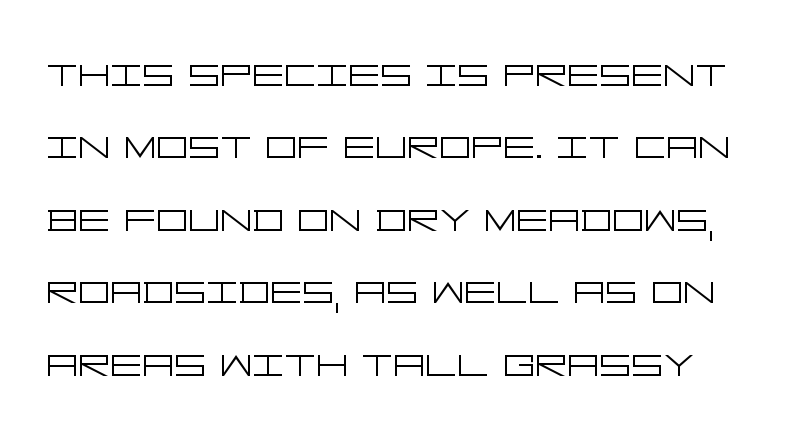
{"serif": "no", "italic": "no", "bold": "no", "weight": "light", "width": "wide", "stroke_contrast": "low", "x_height": "large", "underline": "no", "line_spacing": "normal", "line_spacing_ratio": 1.45, "letter_spacing": "normal", "letter_spacing_em": 0.0, "glyph_px": 50}
